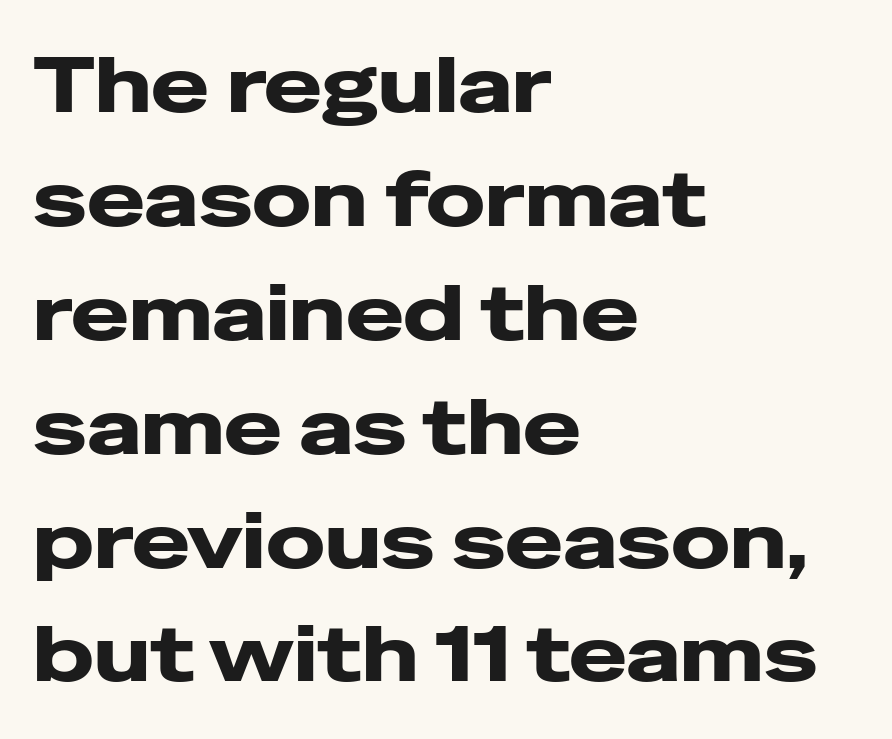
{"serif": "no", "italic": "no", "width": "wide", "stroke_contrast": "low", "x_height": "medium", "monospaced": "no", "underline": "no", "align": "left", "line_spacing": "normal", "line_spacing_ratio": 1.46, "letter_spacing": "normal", "letter_spacing_em": 0.0, "glyph_px": 78}
